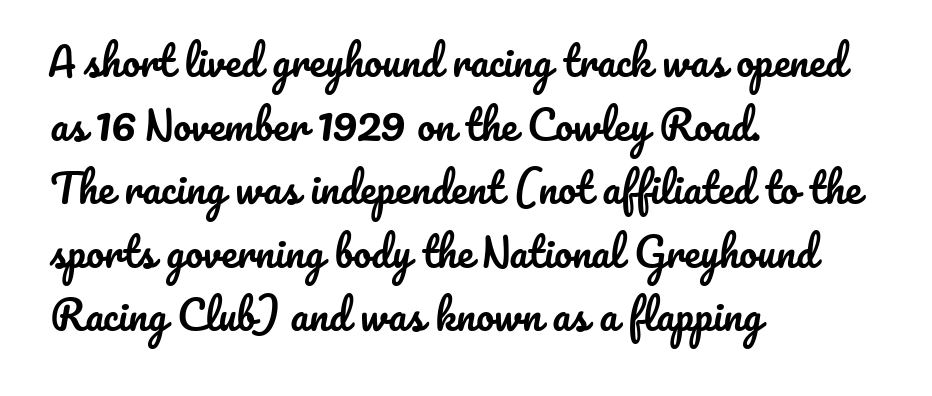
{"width": "normal", "stroke_contrast": "low", "x_height": "small", "monospaced": "no", "underline": "no", "align": "left", "line_spacing": "normal", "line_spacing_ratio": 1.59, "letter_spacing": "normal", "letter_spacing_em": 0.0, "glyph_px": 40}
